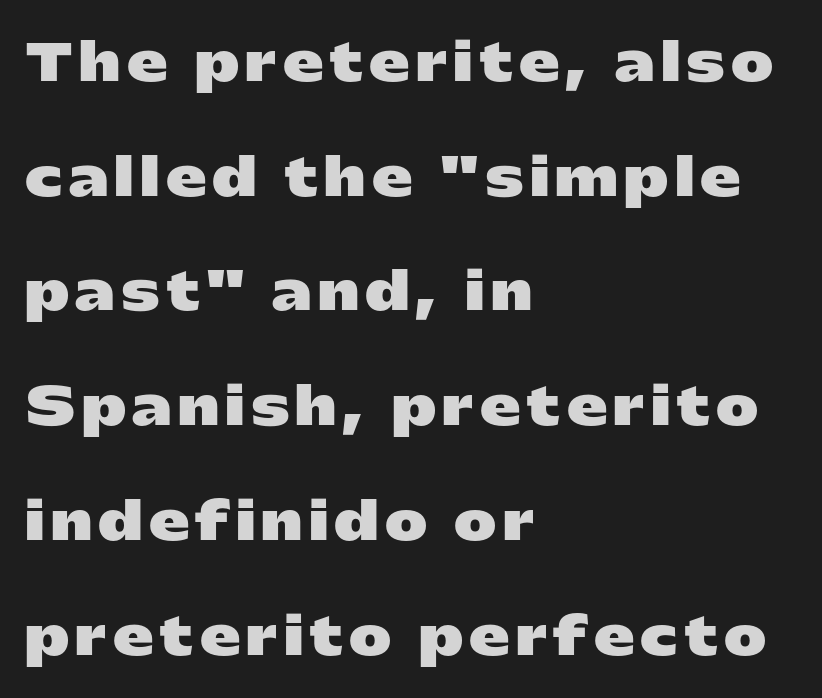
The image shows 51 px heavy, wide sans-serif type, upright; set left-aligned, loose line spacing (2.25x), not underlined; low stroke contrast and a medium x-height.
